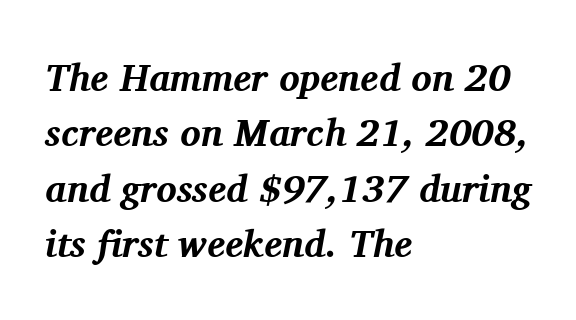
Q: Is the text bold? A: Yes.
Q: Is the text italic (slanted)? A: Yes, it leans right by about 11 degrees.
Q: Is the typeface a serif or a sans-serif typeface? A: Serif.
Q: Is the text underlined? A: No.
Q: How is the paragraph aligned? A: Left-aligned.
Q: Is the spacing between letters normal or unusually wide? A: Normal.
Q: Is the spacing between lines tight, normal or loose? A: Normal.
Q: Width (condensed, normal, or wide)? A: Normal.
Q: Stroke contrast? A: Medium.
Q: x-height? A: Medium.
Q: Monospaced? A: No.
